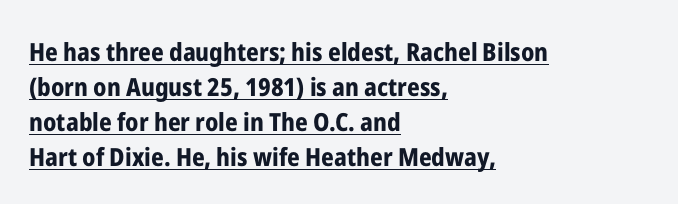
{"italic": "no", "bold": "yes", "underline": "yes", "align": "left", "line_spacing": "normal", "line_spacing_ratio": 1.4, "letter_spacing": "normal", "letter_spacing_em": 0.0, "glyph_px": 25}
